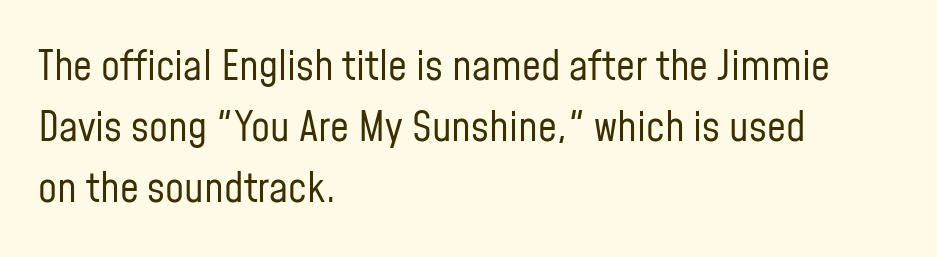
The image shows 42 px regular-weight, condensed sans-serif type, upright; set left-aligned, normal line spacing (1.45x), normal letter spacing, not underlined; low stroke contrast and a medium x-height.
